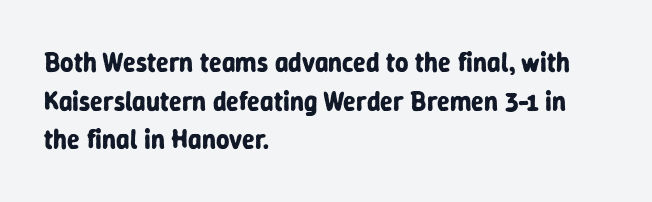
Leading: standard. Glyph-to-glyph distance matches everyday printed text. The face used here has the dense, thick strokes of a bold. These lines stack with their left ends in a neat column.
